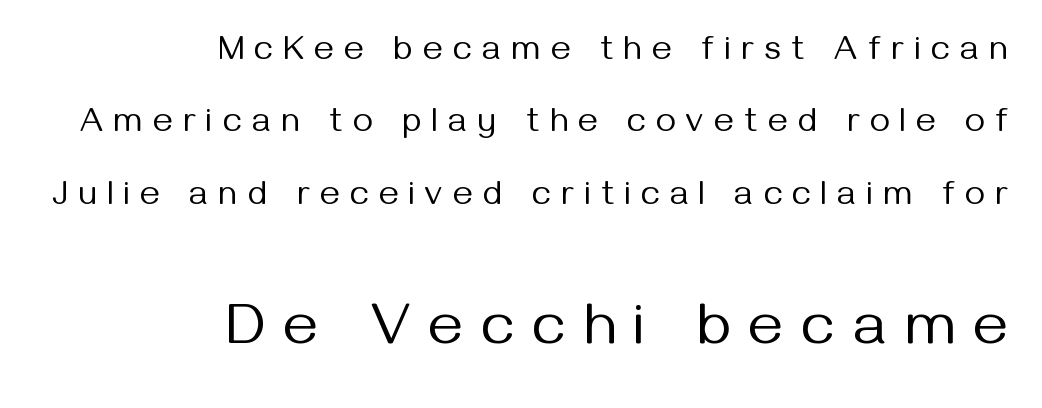
Q: Is the text bold? A: No.
Q: Is the text italic (slanted)? A: No, it is upright.
Q: Is the typeface a serif or a sans-serif typeface? A: Sans-serif.
Q: Is the text underlined? A: No.
Q: How is the paragraph aligned? A: Right-aligned.
Q: Is the spacing between letters normal or unusually wide? A: Unusually wide.
Q: Is the spacing between lines tight, normal or loose? A: Loose.
Q: Which block of text is set in a larger size, the first (top) or the second (bottom)? A: The second (bottom) one.
Q: Width (condensed, normal, or wide)? A: Normal.
Q: Stroke contrast? A: Medium.
Q: x-height? A: Medium.
Q: Monospaced? A: No.
